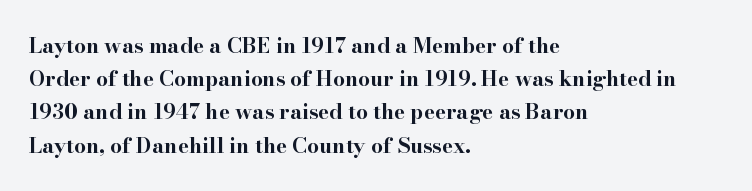
The image shows 21 px bold type, upright; set left-aligned, normal line spacing (1.58x), normal letter spacing, not underlined.
